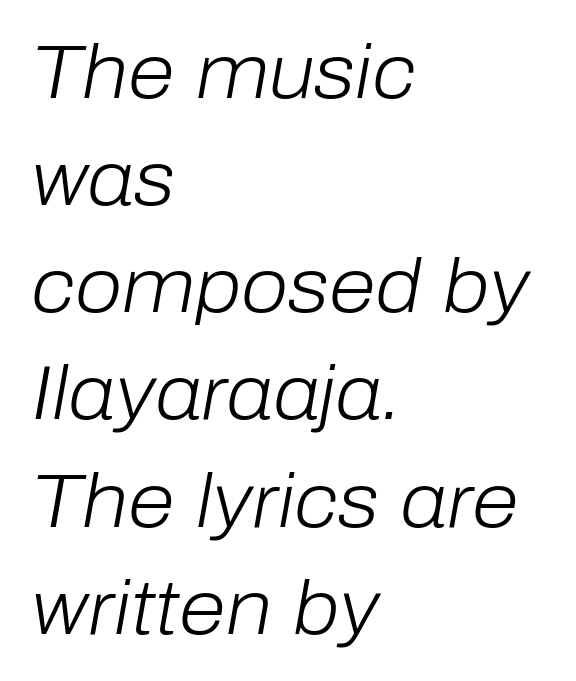
Q: Is the text bold? A: No.
Q: Is the text italic (slanted)? A: Yes, it leans right by about 10 degrees.
Q: Is the text underlined? A: No.
Q: How is the paragraph aligned? A: Left-aligned.
Q: Is the spacing between letters normal or unusually wide? A: Normal.
Q: Is the spacing between lines tight, normal or loose? A: Normal.
Q: Width (condensed, normal, or wide)? A: Normal.
Q: Stroke contrast? A: Low.
Q: x-height? A: Medium.
Q: Monospaced? A: No.
